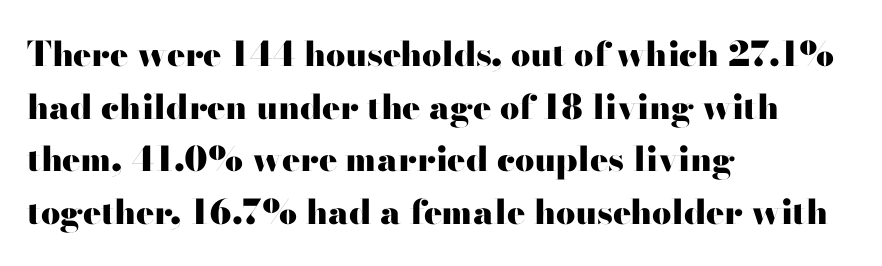
The image shows 34 px heavy, wide sans-serif type, upright; set left-aligned, normal line spacing (1.55x), normal letter spacing, not underlined; high stroke contrast and a small x-height.
